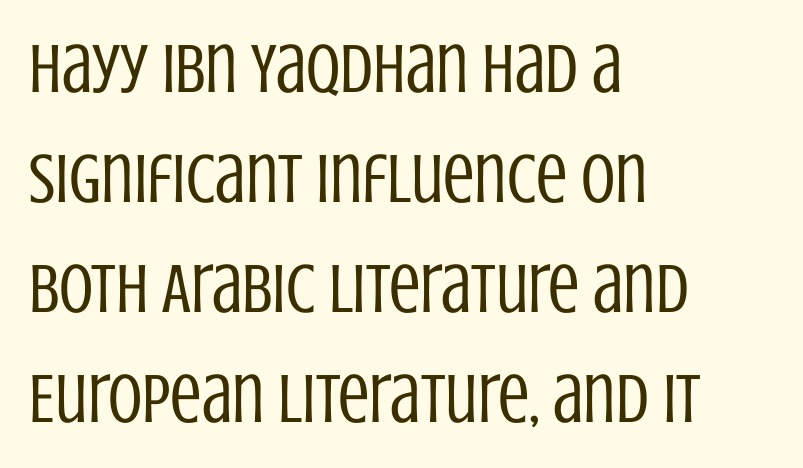
{"serif": "no", "italic": "no", "bold": "no", "weight": "regular", "width": "condensed", "stroke_contrast": "low", "x_height": "large", "monospaced": "no", "underline": "no", "align": "left", "line_spacing": "normal", "line_spacing_ratio": 1.57, "letter_spacing": "normal", "letter_spacing_em": 0.0, "glyph_px": 70}
